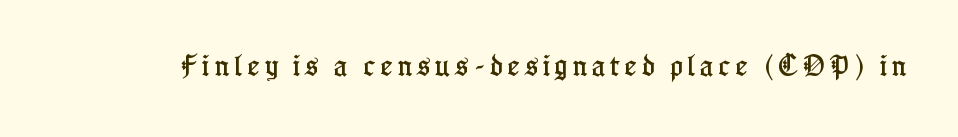
Each word looks stretched out because of the extra space between its letters. Type without underlining. The specimen reads as upright at a glance.
